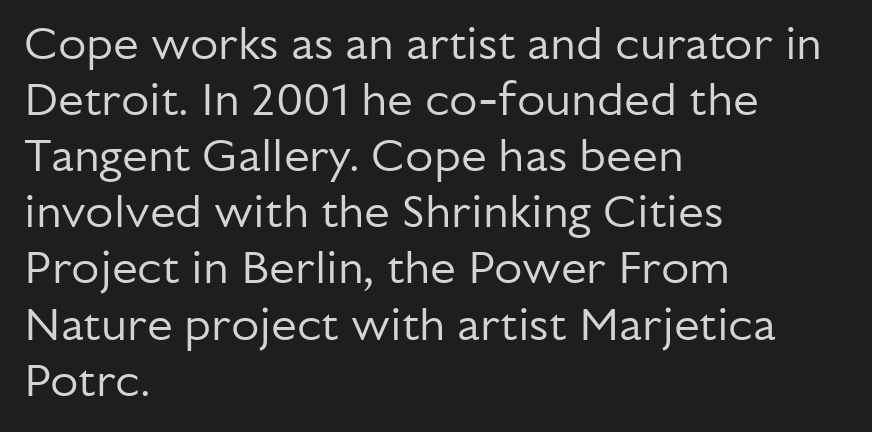
Q: Is the text bold? A: No.
Q: Is the text italic (slanted)? A: No, it is upright.
Q: Is the typeface a serif or a sans-serif typeface? A: Sans-serif.
Q: Is the text underlined? A: No.
Q: How is the paragraph aligned? A: Left-aligned.
Q: Is the spacing between letters normal or unusually wide? A: Normal.
Q: Width (condensed, normal, or wide)? A: Normal.
Q: Stroke contrast? A: Low.
Q: x-height? A: Medium.
Q: Monospaced? A: No.
